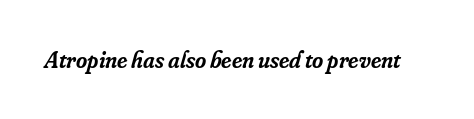
Quick note: underline off. This is moderately heavy type, rendered in semibold. The letters are slanted; this is an italic face. Nobody touched the tracking dial on this one.
